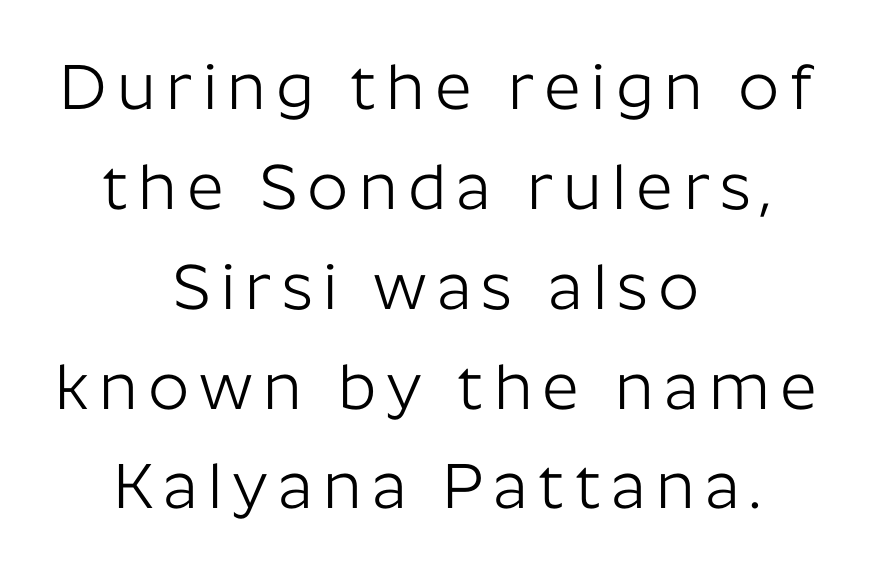
The image shows 64 px light sans-serif type, upright; set centered, normal line spacing (1.56x), not underlined; low stroke contrast and a medium x-height.
